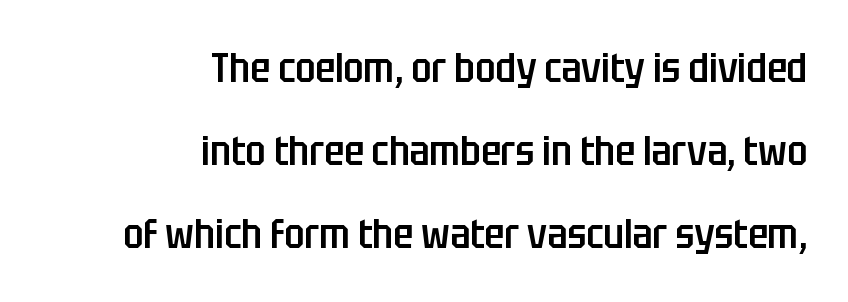
Plain, unruled lines of type. The rendering keeps characters at their native spacing. Grotesque or geometric, the face here clearly has no serifs. Every stem runs plumb, perpendicular to the baseline. If you measured baseline to baseline, you'd find a long distance. Spacing verdict: proportional, widths tailored to each character.
